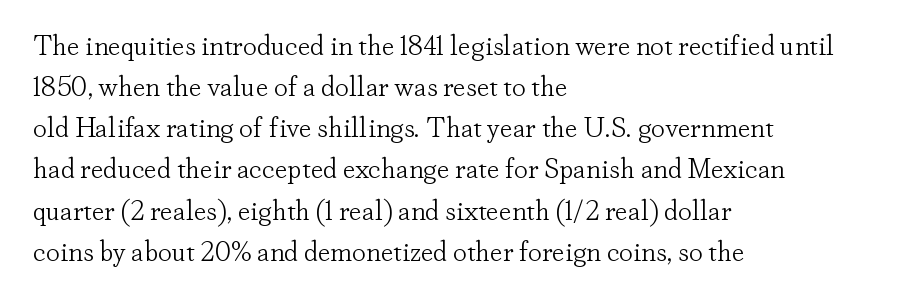
The image shows 28 px light serif type, upright; set left-aligned, normal line spacing (1.47x), normal letter spacing, not underlined; low stroke contrast and a small x-height.
